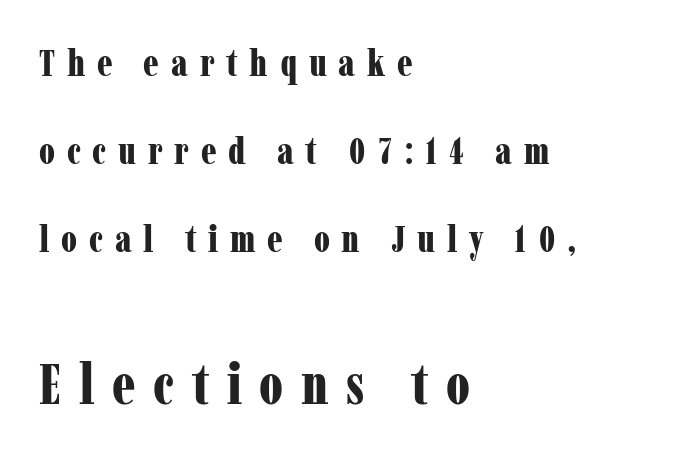
Q: Is the text bold? A: Yes.
Q: Is the text italic (slanted)? A: No, it is upright.
Q: Is the typeface a serif or a sans-serif typeface? A: Serif.
Q: Is the text underlined? A: No.
Q: How is the paragraph aligned? A: Left-aligned.
Q: Is the spacing between letters normal or unusually wide? A: Unusually wide.
Q: Is the spacing between lines tight, normal or loose? A: Loose.
Q: Which block of text is set in a larger size, the first (top) or the second (bottom)? A: The second (bottom) one.
Q: Width (condensed, normal, or wide)? A: Condensed.
Q: Stroke contrast? A: Low.
Q: x-height? A: Medium.
Q: Monospaced? A: No.
